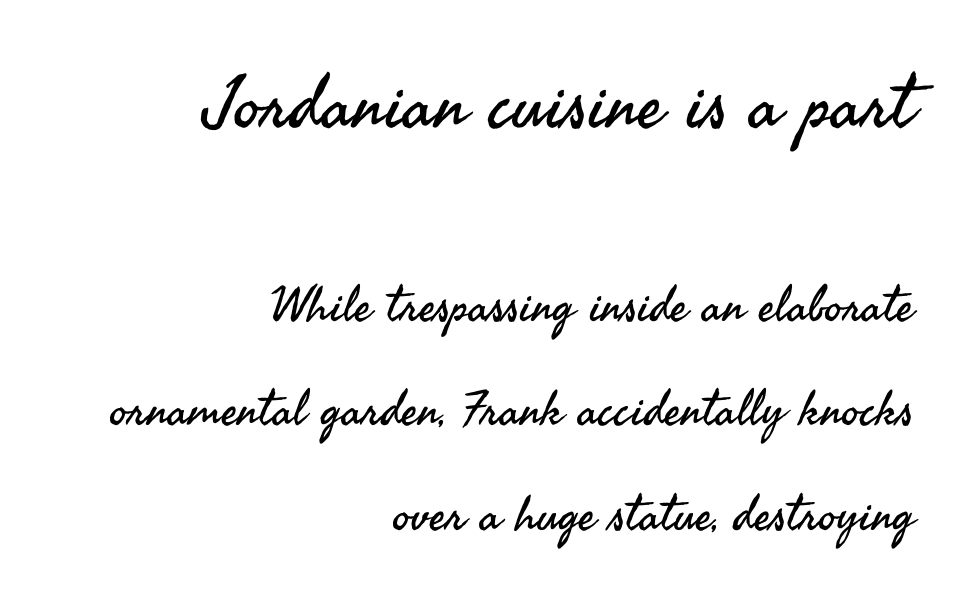
{"serif": "no", "bold": "no", "weight": "regular", "width": "normal", "stroke_contrast": "medium", "x_height": "small", "monospaced": "no", "underline": "no", "align": "right", "line_spacing": "loose", "line_spacing_ratio": 2.14, "letter_spacing": "normal", "letter_spacing_em": 0.0, "larger_block": "first", "size_ratio": 1.51, "glyph_px": 74}
